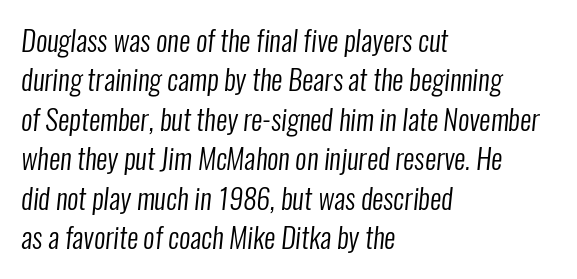
The type is set solid horizontally, with unmodified tracking. What's the leading like? Ordinary, nothing unusual. Vertical stems look standard width or narrower in stroke. Classification — sans serif. The paragraph has a hard left edge and a soft right edge.
